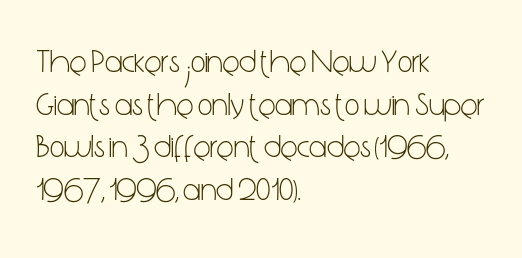
The image shows 32 px light, condensed sans-serif type, upright; set left-aligned, normal line spacing (1.33x), normal letter spacing, not underlined; low stroke contrast and a medium x-height.
